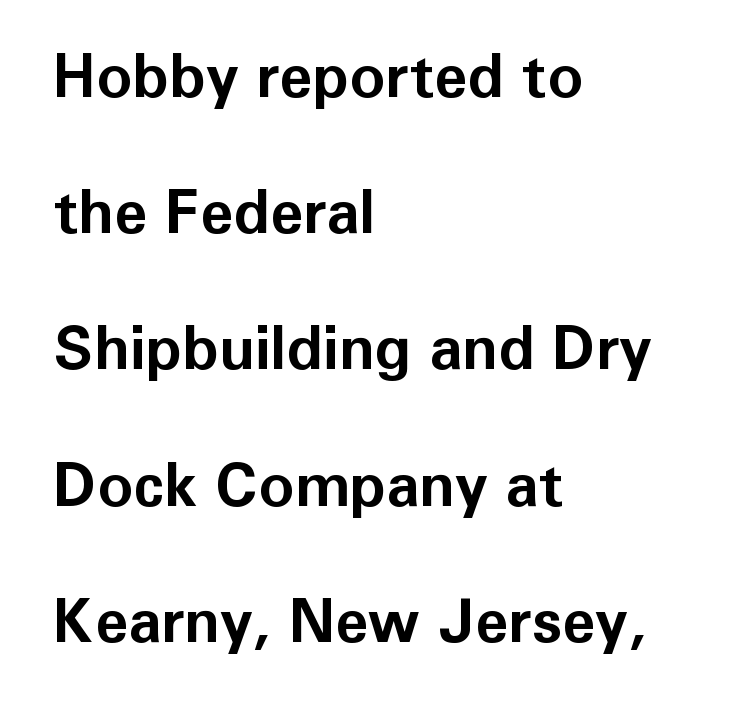
Where is the straight margin? On the left. The passage shown is typed in a proportional face where columns would drift. Each glyph is drawn with heavy, bold strokes. Students, observe: this is what heavily led, spacious text looks like.
